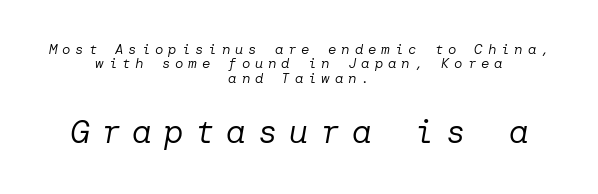
The image shows 33 px regular-weight type, italic (leaning right); set centered, tight line spacing (1.03x), unusually wide letter spacing (+0.35 em), not underlined; the second (bottom) block is 2.36x larger; low stroke contrast and a medium x-height.
